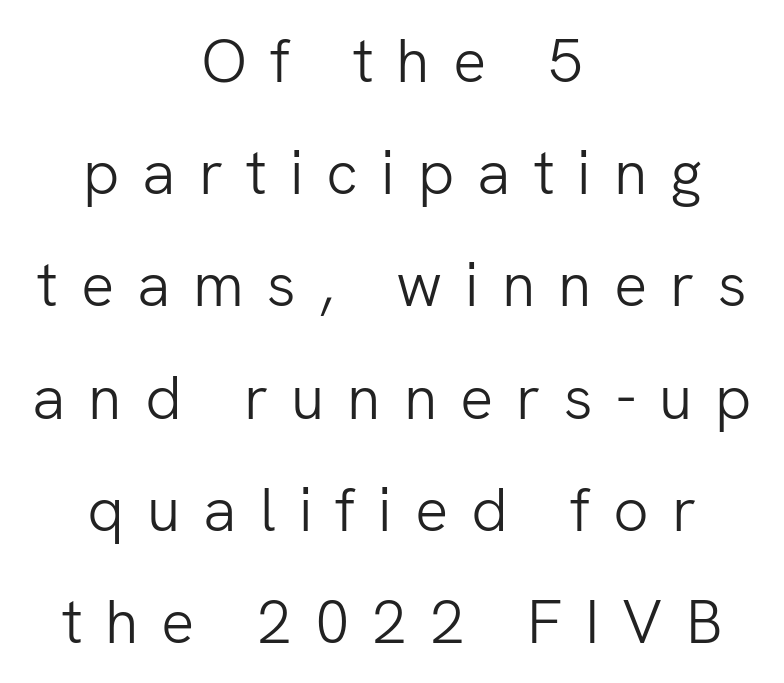
The image shows 62 px light sans-serif type, upright; set centered, line spacing 1.81x, unusually wide letter spacing (+0.37 em), not underlined; low stroke contrast and a medium x-height.
